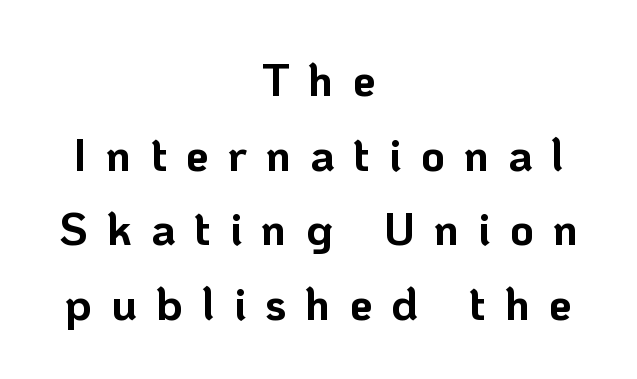
Q: Is the text bold? A: Yes.
Q: Is the text italic (slanted)? A: No, it is upright.
Q: Is the typeface a serif or a sans-serif typeface? A: Sans-serif.
Q: Is the text underlined? A: No.
Q: How is the paragraph aligned? A: Centered.
Q: Is the spacing between letters normal or unusually wide? A: Unusually wide.
Q: Is the spacing between lines tight, normal or loose? A: Normal.
Q: Width (condensed, normal, or wide)? A: Normal.
Q: Stroke contrast? A: Low.
Q: x-height? A: Medium.
Q: Monospaced? A: No.
